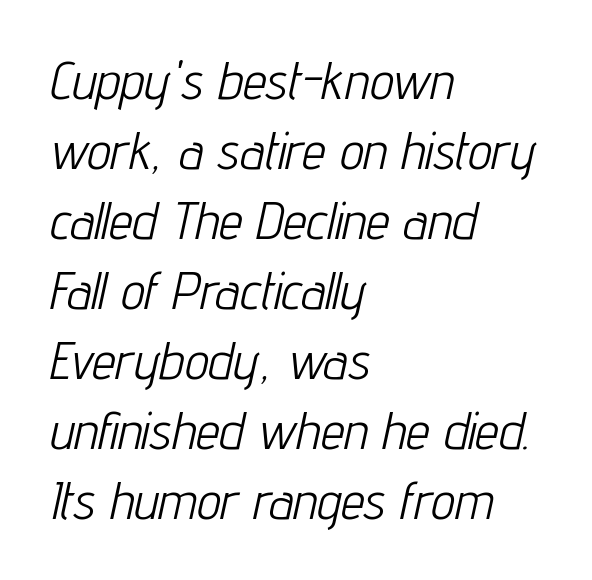
{"italic": "yes", "lean": "right", "slant_degrees": 12, "bold": "no", "weight": "light", "width": "condensed", "stroke_contrast": "low", "x_height": "medium", "monospaced": "no", "underline": "no", "align": "left", "line_spacing": "normal", "line_spacing_ratio": 1.32, "letter_spacing": "normal", "letter_spacing_em": 0.0, "glyph_px": 53}
